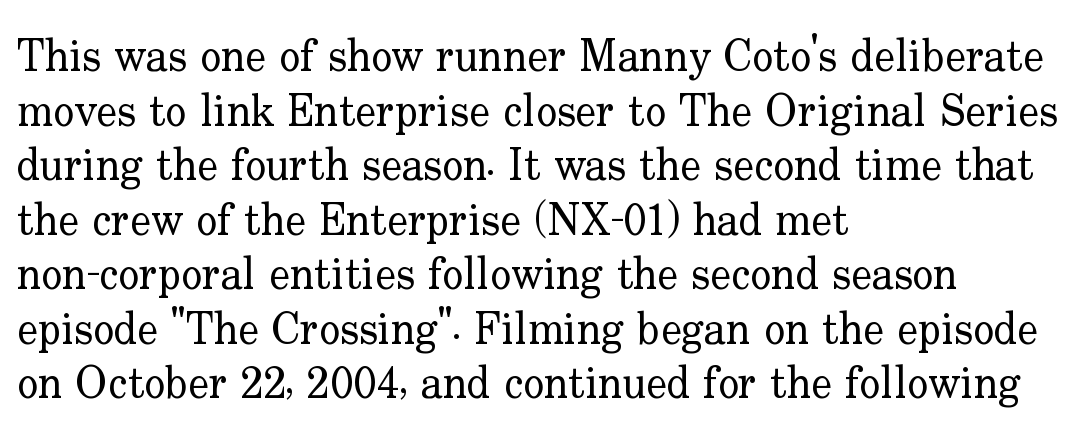
{"serif": "yes", "italic": "no", "bold": "no", "weight": "regular", "width": "normal", "stroke_contrast": "low", "x_height": "small", "monospaced": "no", "underline": "no", "align": "left", "line_spacing_ratio": 1.24, "letter_spacing": "normal", "letter_spacing_em": 0.0, "glyph_px": 44}
